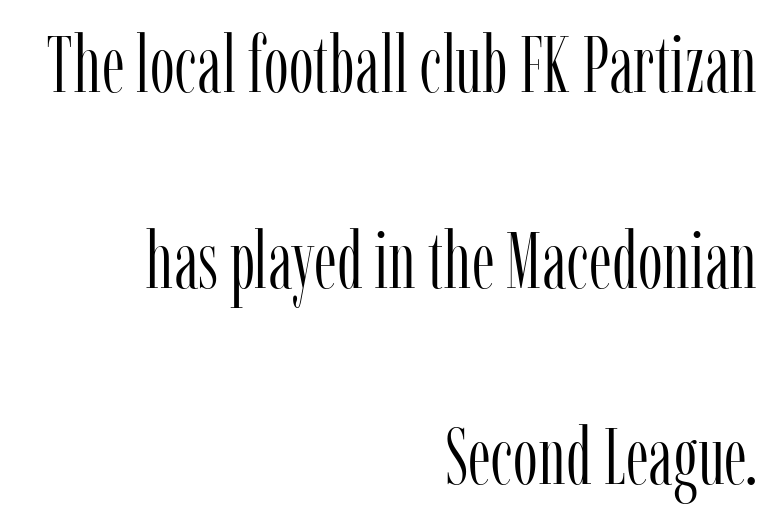
The image shows 79 px light, condensed serif type, upright; set right-aligned, loose line spacing (2.48x), normal letter spacing, not underlined; low stroke contrast and a medium x-height.
